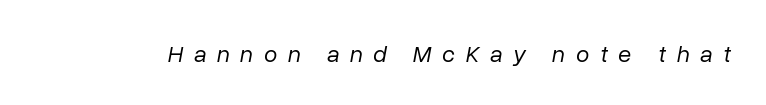
Weight: not bold — regular or lighter. Italic: yes, the glyphs are oblique. The gaps between neighbouring characters are conspicuously large. Each row of text sits above clean, open space.
